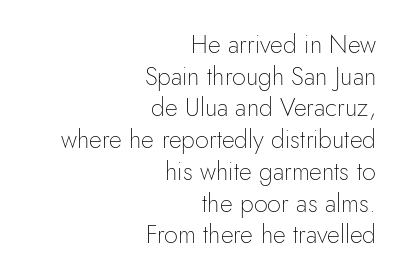
{"italic": "no", "bold": "no", "underline": "no", "align": "right", "line_spacing": "normal", "line_spacing_ratio": 1.27, "letter_spacing": "normal", "letter_spacing_em": 0.0, "glyph_px": 25}
